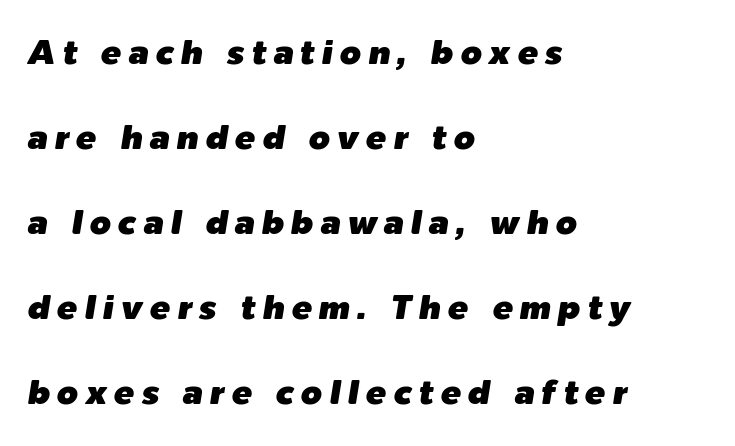
Q: Is the text italic (slanted)? A: Yes, it leans right by about 9 degrees.
Q: Is the text underlined? A: No.
Q: How is the paragraph aligned? A: Left-aligned.
Q: Is the spacing between letters normal or unusually wide? A: Unusually wide.
Q: Is the spacing between lines tight, normal or loose? A: Loose.
Q: Width (condensed, normal, or wide)? A: Normal.
Q: Stroke contrast? A: Low.
Q: x-height? A: Medium.
Q: Monospaced? A: No.
